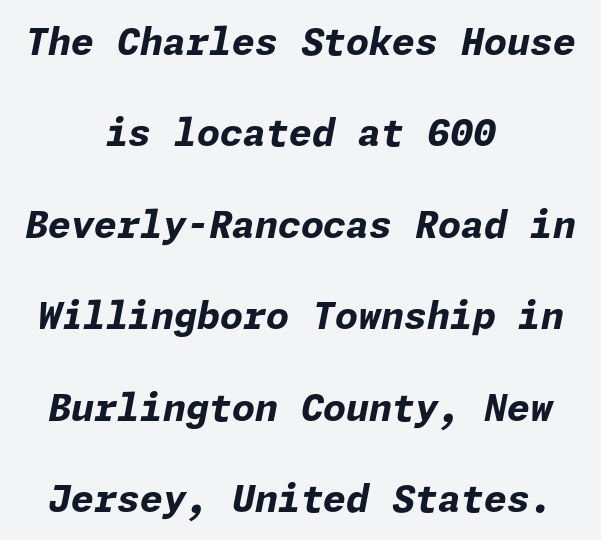
{"italic": "yes", "lean": "right", "slant_degrees": 11, "bold": "yes", "weight": "bold", "width": "normal", "stroke_contrast": "low", "x_height": "medium", "underline": "no", "align": "center", "line_spacing": "loose", "line_spacing_ratio": 2.47, "letter_spacing": "normal", "letter_spacing_em": 0.0, "glyph_px": 37}
